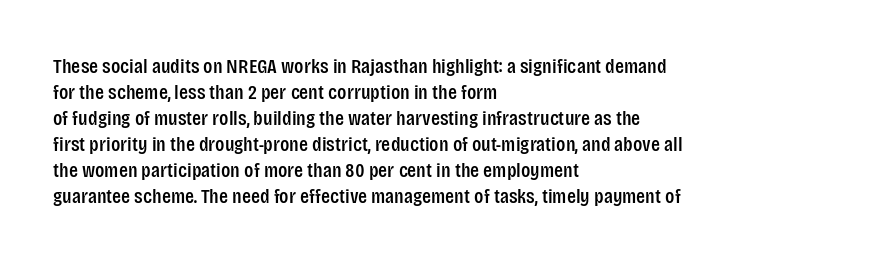
The typesetter chose a ragged-right arrangement here. The type sits square on the baseline with zero lean. There is no visible air inserted between adjacent glyphs. Has an underline been added? It has not.
